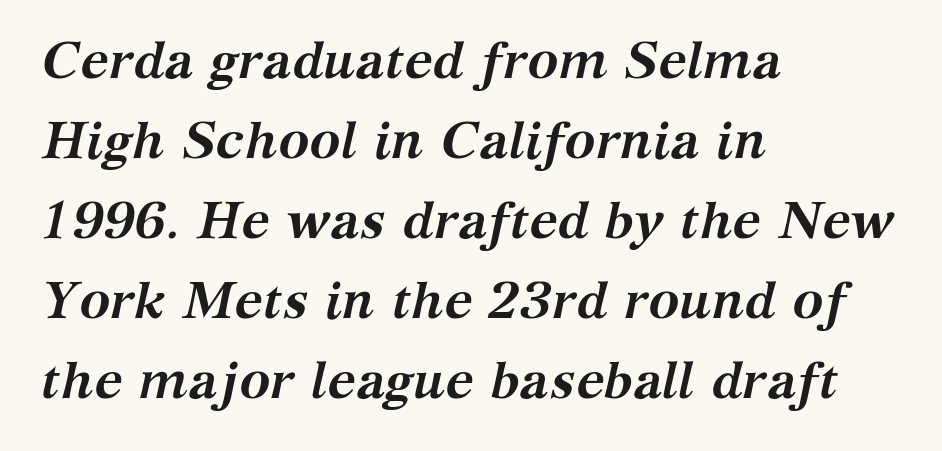
Descender tails drop into unmarked territory. Does extra space separate the letters? No, they use regular spacing. The paragraph shown leans on its left margin. I'd call this a serif setting — the letters wear small feet.
